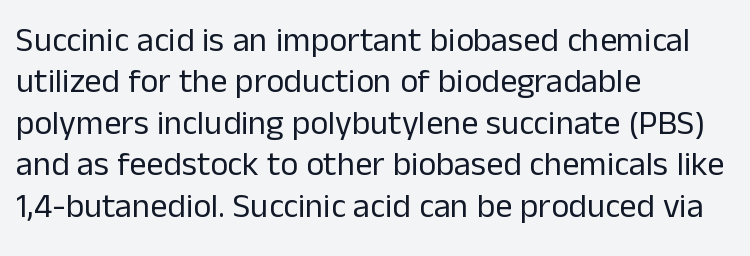
{"serif": "no", "italic": "no", "bold": "no", "weight": "regular", "width": "normal", "stroke_contrast": "low", "x_height": "medium", "monospaced": "no", "underline": "no", "align": "left", "line_spacing_ratio": 1.22, "letter_spacing": "normal", "letter_spacing_em": 0.0, "glyph_px": 34}
